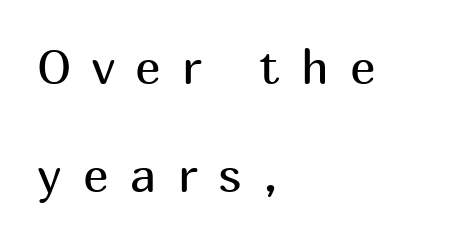
The image shows 48 px regular-weight sans-serif type, upright; set left-aligned, loose line spacing (2.26x), unusually wide letter spacing (+0.45 em), not underlined; medium stroke contrast and a medium x-height.
